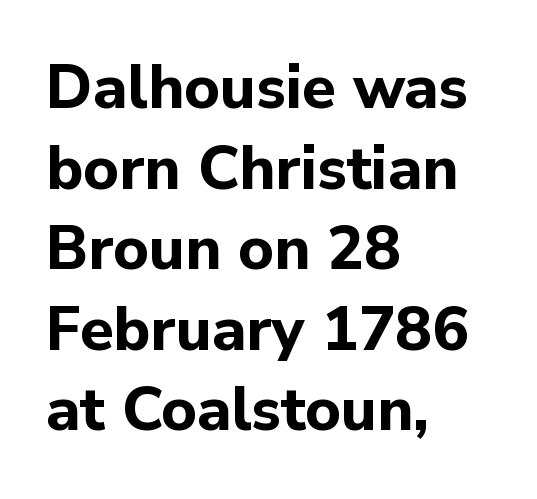
Quick note: underline off. On the weight axis this lands at bold, roughly 700. Students, note that the glyphs here touch the page at normal intervals. Casual observation: everything's shoved over to the left. Baseline-to-baseline distance is the conventional proportion of letter height. You can tell from the bare stems that sans-serif type was used.
